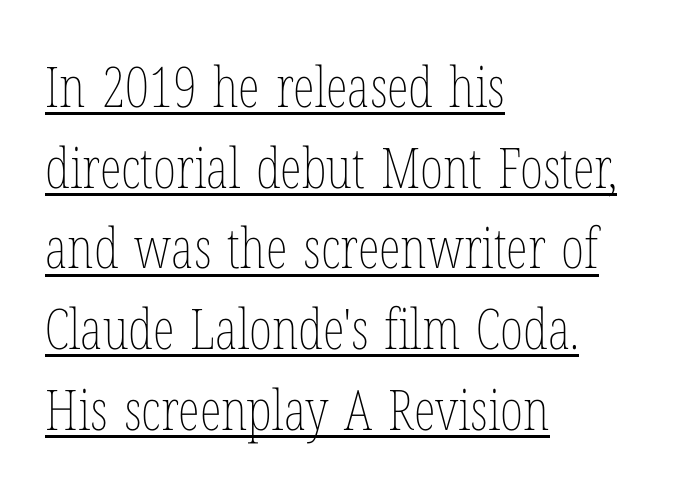
Each word holds together tightly as a unit, with standard inter-letter gaps. Quick note: interline space is typical. The rendered words wear a rule along their underside. Heaviness? Minimal to ordinary, like unemphasized prose. The rendering uses natural spacing where letterforms have individual widths. Line starts are locked; line ends wander.
